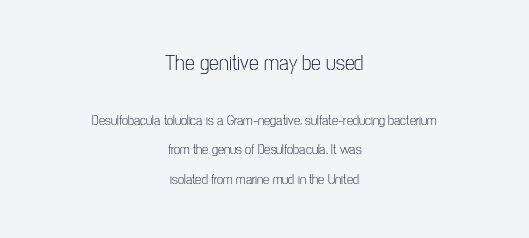
The tracking reads as untouched default to a designer's eye. In CSS terms this would be text-align: center. The initial chunk of copy outweighs the following chunk in type size. Weight class: somewhere from thin through regular.
